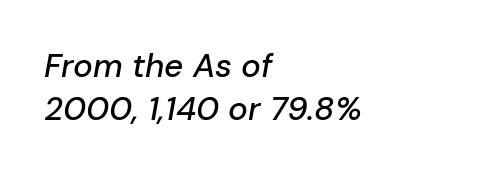
{"italic": "yes", "lean": "right", "slant_degrees": 10, "width": "normal", "stroke_contrast": "low", "x_height": "medium", "monospaced": "no", "underline": "no", "align": "left", "line_spacing": "normal", "line_spacing_ratio": 1.31, "letter_spacing": "normal", "letter_spacing_em": 0.0, "glyph_px": 33}
